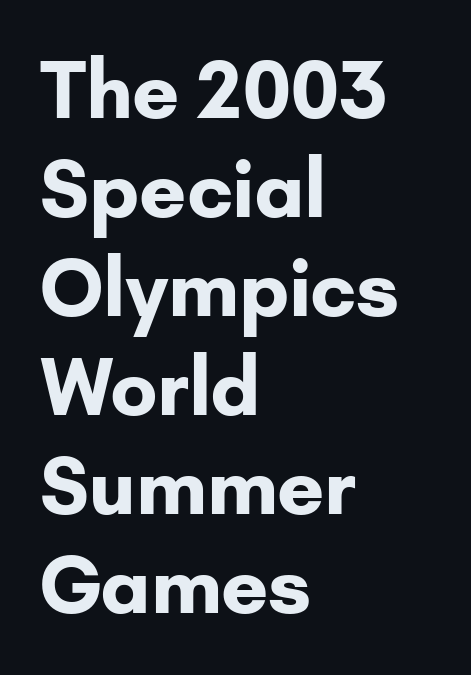
The image shows 78 px bold sans-serif type, upright; set left-aligned, normal line spacing (1.27x), normal letter spacing, not underlined; low stroke contrast and a small x-height.
